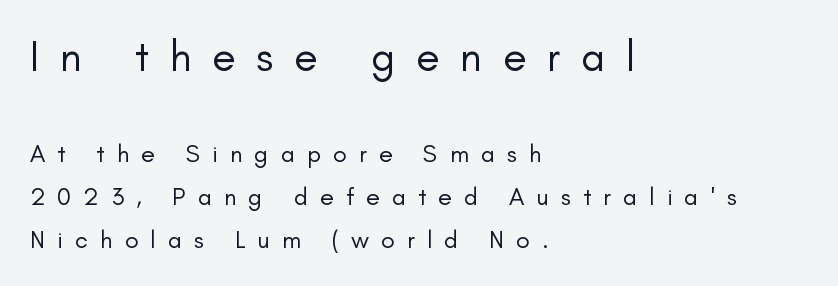
Q: Is the text bold? A: No.
Q: Is the text italic (slanted)? A: No, it is upright.
Q: Is the typeface a serif or a sans-serif typeface? A: Sans-serif.
Q: Is the text underlined? A: No.
Q: How is the paragraph aligned? A: Left-aligned.
Q: Is the spacing between letters normal or unusually wide? A: Unusually wide.
Q: Which block of text is set in a larger size, the first (top) or the second (bottom)? A: The first (top) one.
Q: Width (condensed, normal, or wide)? A: Normal.
Q: Stroke contrast? A: Low.
Q: x-height? A: Small.
Q: Monospaced? A: No.
